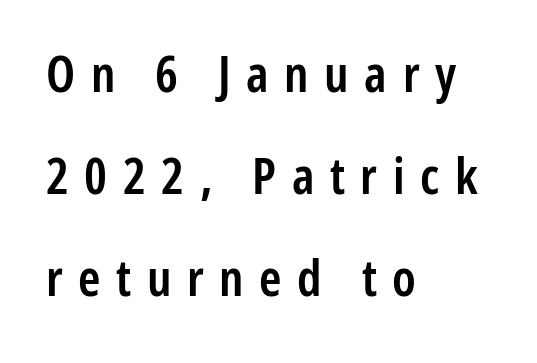
Which margin do the lines hug? The left one — the right edge is uneven. The letters advance in unequal steps, a hallmark of proportional type. You can tell from the bare stems that sans-serif type was used. Posture: upright roman.
